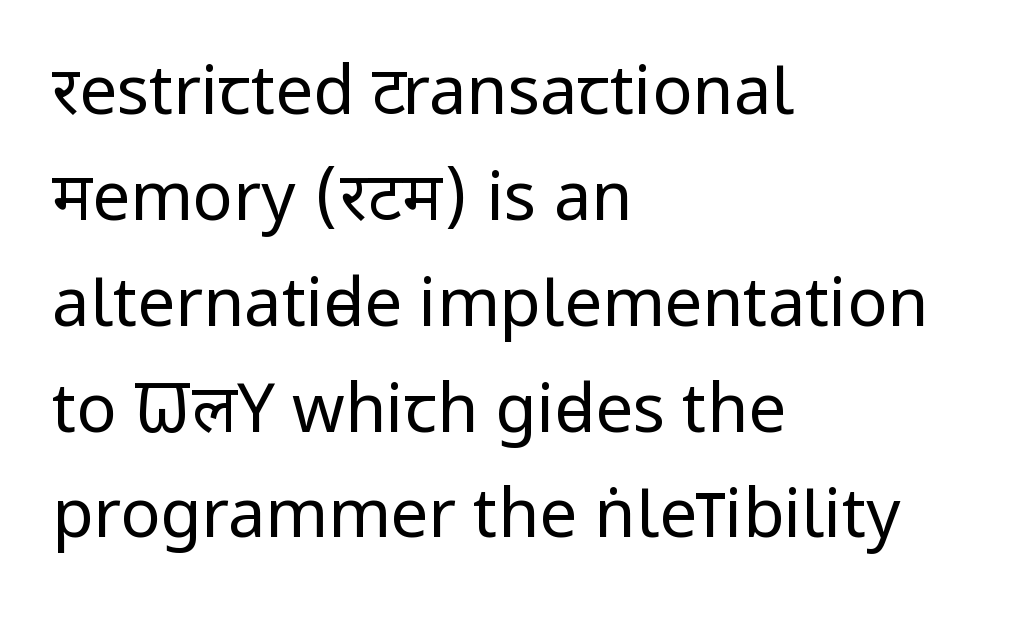
Q: Is the text bold? A: No.
Q: Is the text italic (slanted)? A: No, it is upright.
Q: Is the typeface a serif or a sans-serif typeface? A: Sans-serif.
Q: Is the text underlined? A: No.
Q: How is the paragraph aligned? A: Left-aligned.
Q: Is the spacing between letters normal or unusually wide? A: Normal.
Q: Is the spacing between lines tight, normal or loose? A: Normal.
Q: Width (condensed, normal, or wide)? A: Condensed.
Q: Stroke contrast? A: Low.
Q: x-height? A: Large.
Q: Monospaced? A: No.
